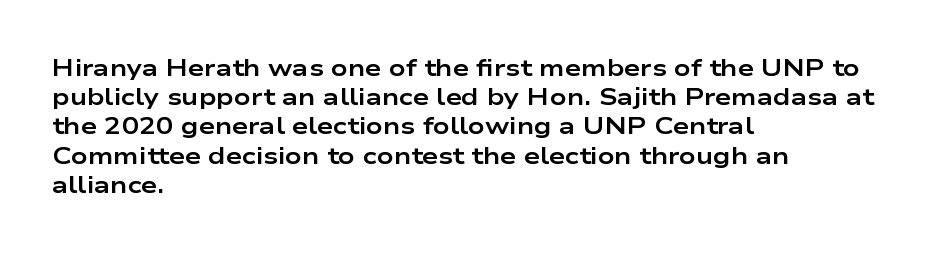
Q: Is the text bold? A: Yes.
Q: Is the text italic (slanted)? A: No, it is upright.
Q: Is the text underlined? A: No.
Q: How is the paragraph aligned? A: Left-aligned.
Q: Is the spacing between letters normal or unusually wide? A: Normal.
Q: Is the spacing between lines tight, normal or loose? A: Normal.
